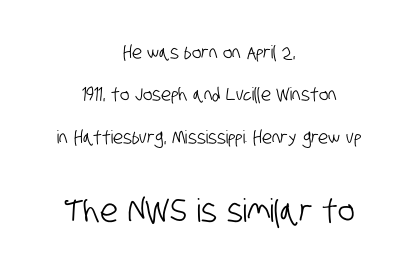
{"serif": "no", "width": "condensed", "stroke_contrast": "low", "x_height": "large", "monospaced": "no", "underline": "no", "align": "center", "line_spacing": "loose", "line_spacing_ratio": 2.35, "letter_spacing": "normal", "letter_spacing_em": 0.0, "larger_block": "second", "size_ratio": 1.78, "glyph_px": 32}
